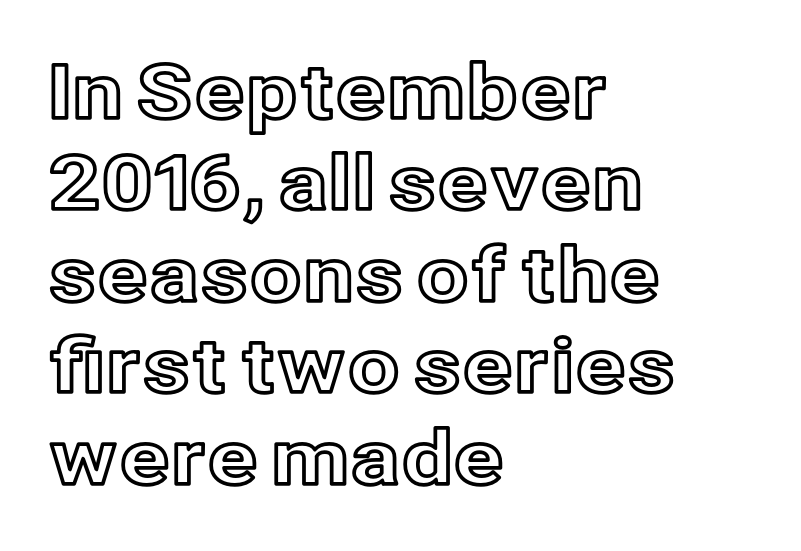
In terms of posture, this sample is upright. Look at the tracking — it's just the regular setting, nothing added. Has an underline been added? It has not. Is the block centered? No — it sits flush against the left margin. The letters advance in unequal steps, a hallmark of proportional type.
